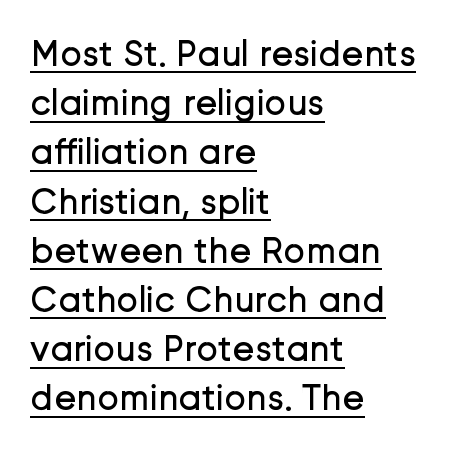
The image shows 37 px regular-weight sans-serif type, upright; set left-aligned, normal line spacing (1.33x), normal letter spacing, underlined; low stroke contrast and a medium x-height.
